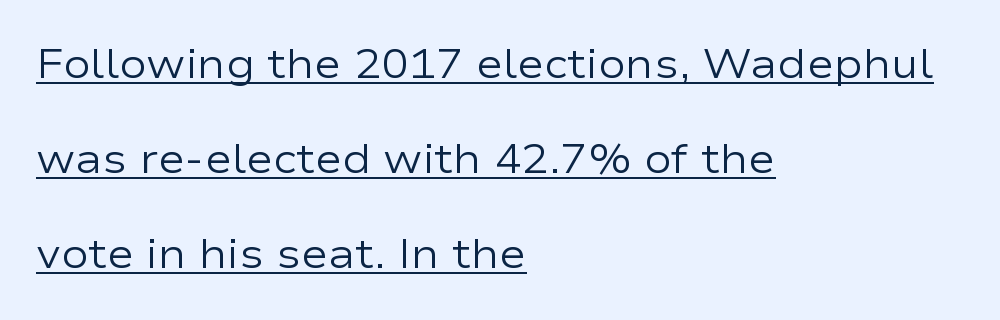
The passage shown is not bold in any degree. The passage shown is typed in a proportional face where columns would drift. The designer went with a sans here, leaving each stem footless. Alignment: flush left. Designer's note — italics off, roman on.
